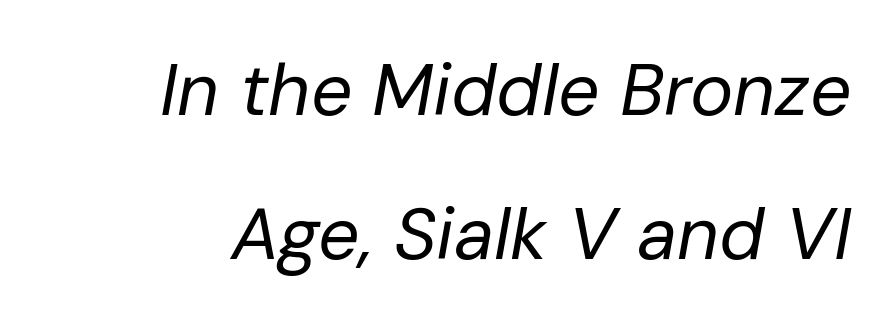
{"italic": "yes", "lean": "right", "slant_degrees": 10, "bold": "no", "weight": "regular", "width": "normal", "stroke_contrast": "low", "x_height": "medium", "monospaced": "no", "underline": "no", "line_spacing": "loose", "line_spacing_ratio": 1.97, "letter_spacing": "normal", "letter_spacing_em": 0.0, "glyph_px": 73}
